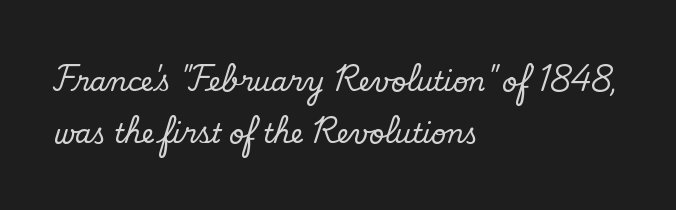
Q: Is the text bold? A: No.
Q: Is the text underlined? A: No.
Q: How is the paragraph aligned? A: Left-aligned.
Q: Is the spacing between letters normal or unusually wide? A: Normal.
Q: Is the spacing between lines tight, normal or loose? A: Loose.
